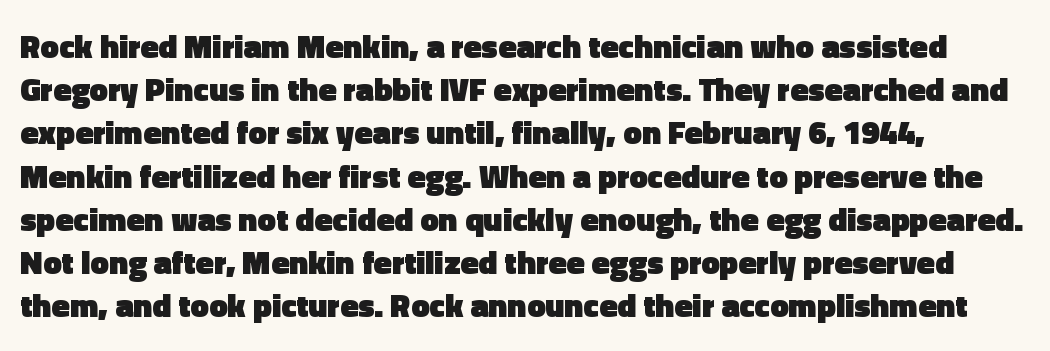
What's the leading like? Ordinary, nothing unusual. Does extra space separate the letters? No, they use regular spacing. Weight: bold. Alignment: flush left.
